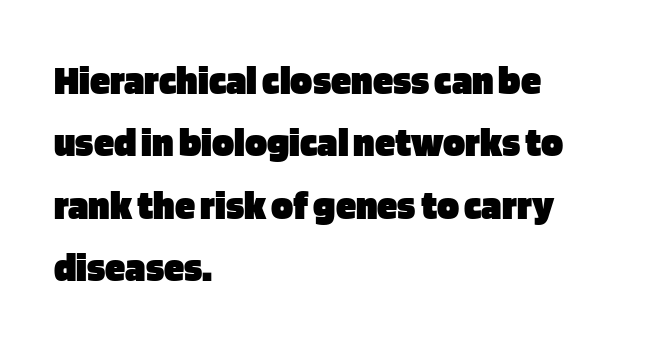
{"serif": "no", "italic": "no", "bold": "yes", "weight": "heavy", "width": "normal", "stroke_contrast": "low", "x_height": "large", "monospaced": "no", "underline": "no", "align": "left", "line_spacing": "normal", "line_spacing_ratio": 1.52, "letter_spacing": "normal", "letter_spacing_em": 0.0, "glyph_px": 41}
